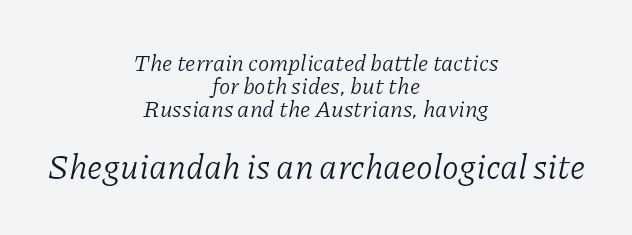
The image shows 34 px light serif type, italic (leaning right); set centered, tight line spacing (0.99x), normal letter spacing, not underlined; the second (bottom) block is 1.48x larger; low stroke contrast and a medium x-height.
